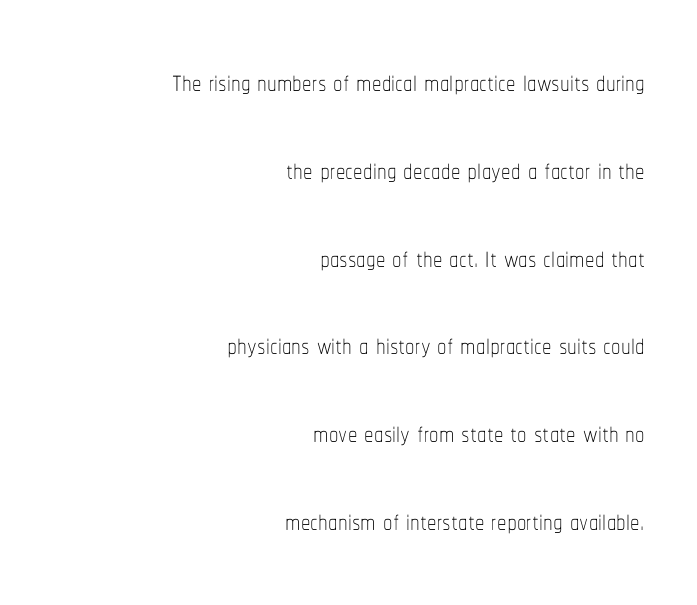
Q: Is the text bold? A: No.
Q: Is the text italic (slanted)? A: No, it is upright.
Q: Is the text underlined? A: No.
Q: How is the paragraph aligned? A: Right-aligned.
Q: Is the spacing between letters normal or unusually wide? A: Normal.
Q: Is the spacing between lines tight, normal or loose? A: Loose.
Q: Width (condensed, normal, or wide)? A: Condensed.
Q: Stroke contrast? A: Low.
Q: x-height? A: Medium.
Q: Monospaced? A: No.
